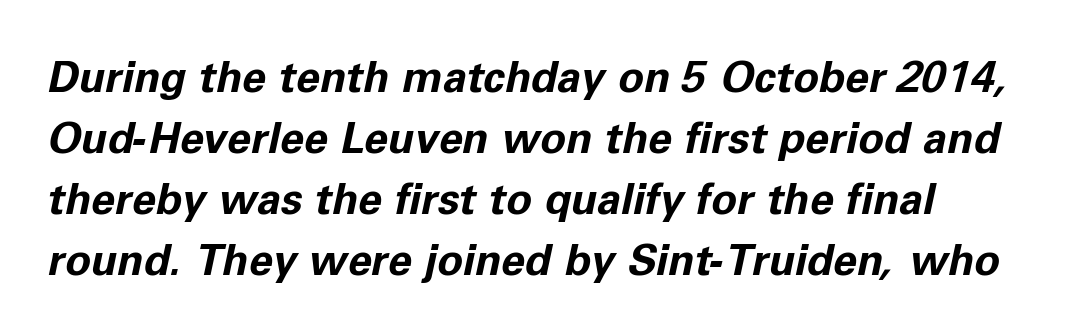
The image shows 43 px bold type, italic (leaning right); set normal line spacing (1.42x), normal letter spacing, not underlined; low stroke contrast and a medium x-height.
